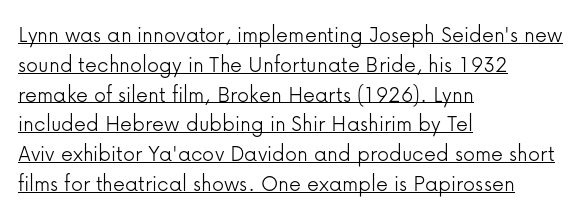
The image shows 24 px text type, upright; set left-aligned, line spacing 1.24x, normal letter spacing, underlined.
